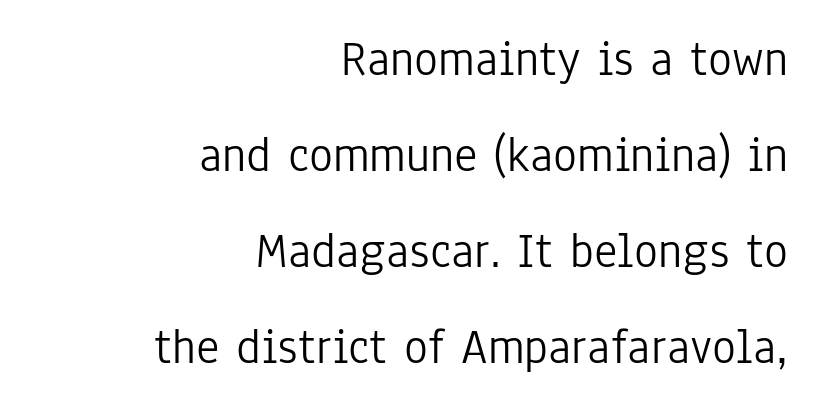
The image shows 50 px light, condensed sans-serif type, upright; set right-aligned, loose line spacing (1.92x), normal letter spacing, not underlined; low stroke contrast and a medium x-height.
